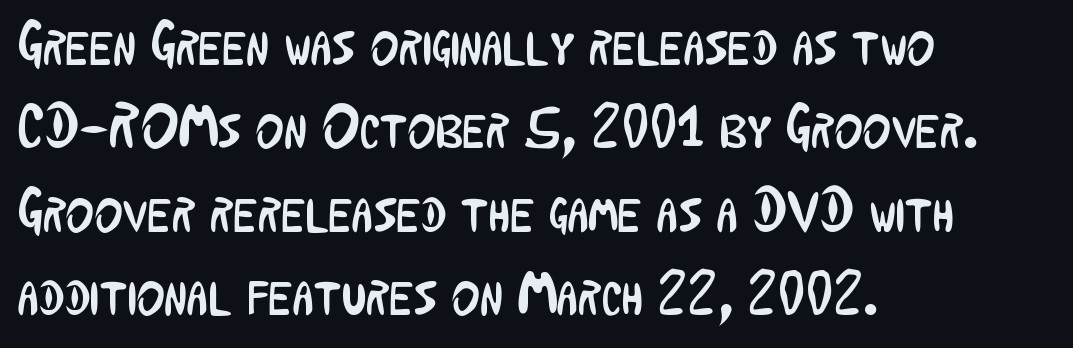
The image shows 60 px regular-weight, condensed sans-serif type, upright; set left-aligned, normal line spacing (1.39x), normal letter spacing, not underlined; low stroke contrast and a medium x-height.
